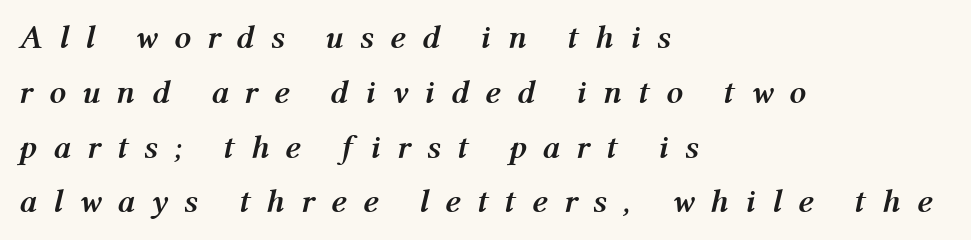
{"italic": "yes", "lean": "right", "slant_degrees": 12, "bold": "yes", "weight": "semibold", "width": "normal", "stroke_contrast": "medium", "x_height": "medium", "monospaced": "no", "underline": "no", "align": "left", "line_spacing": "normal", "line_spacing_ratio": 1.66, "letter_spacing": "wide", "letter_spacing_em": 0.49, "glyph_px": 33}
